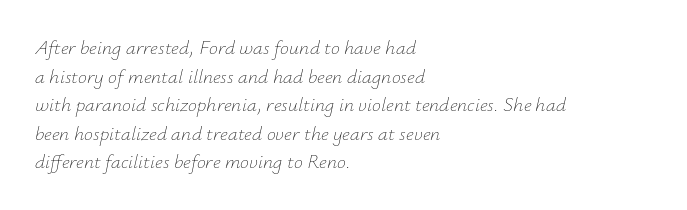
{"italic": "yes", "lean": "right", "slant_degrees": 12, "bold": "no", "underline": "no", "align": "left", "line_spacing": "normal", "line_spacing_ratio": 1.43, "letter_spacing": "normal", "letter_spacing_em": 0.0, "glyph_px": 20}
